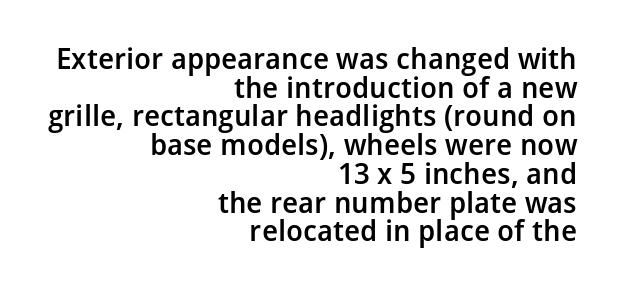
The typesetter chose a ragged-left arrangement here. Think of a printed novel: that variable character pitch is what you see here. Firm but not heavy-handed strokes: this text is semibold. Examine the stroke ends and you'll find no serifs. These lines huddle together more closely than default settings would place them.
